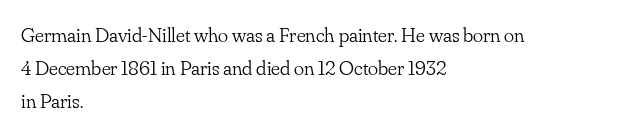
Upright lettering throughout. The rows are spaced the way most documents space them. These lines stack with their left ends in a neat column. The space beneath each line is pristine and unruled. This sample uses plain, unmodified letter spacing. Stem width sits at or under what a default text font uses.
